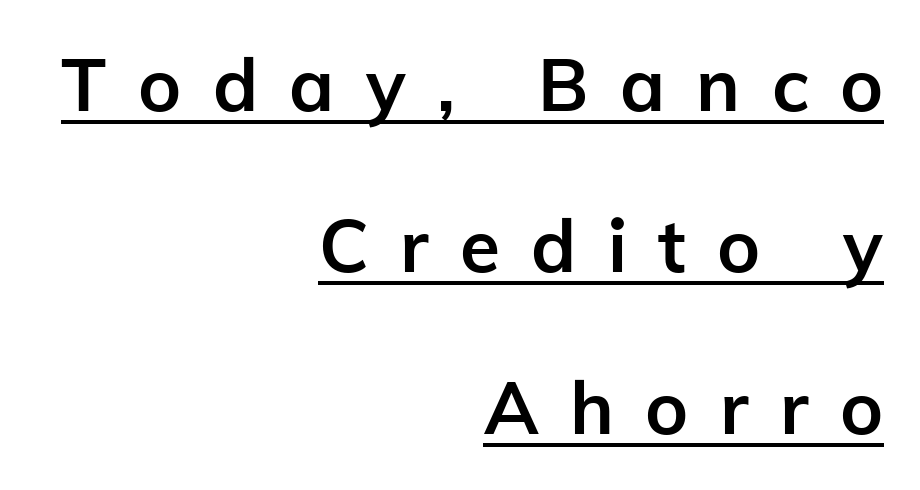
{"serif": "no", "italic": "no", "bold": "yes", "weight": "semibold", "width": "normal", "stroke_contrast": "low", "x_height": "medium", "monospaced": "no", "underline": "yes", "align": "right", "line_spacing": "loose", "line_spacing_ratio": 2.21, "letter_spacing": "wide", "letter_spacing_em": 0.43, "glyph_px": 73}
